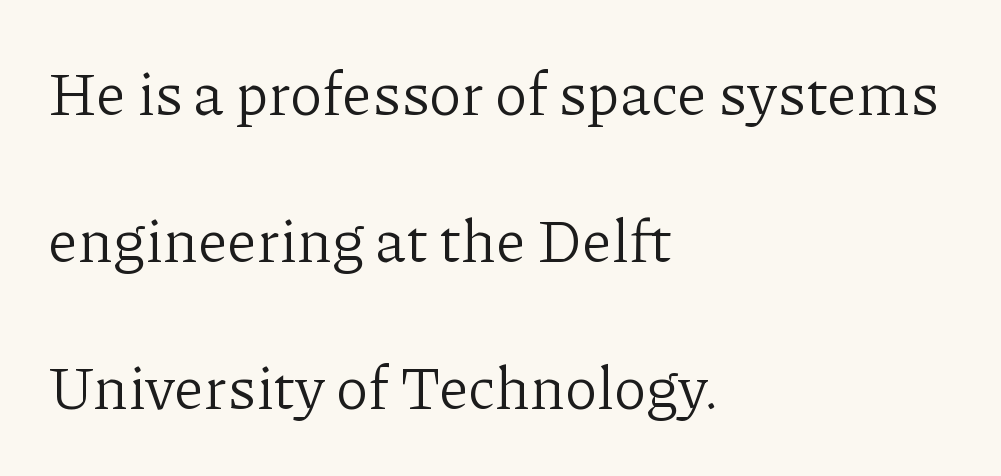
Is this a fixed-width face? No — the glyphs have proportional, varying widths. These lines are composed in type with serifs. The letters look calm and open, with moderate or lighter stems. Is there any slant? The stems are plumb. Widely set lines give the paragraph a tall, airy silhouette.
